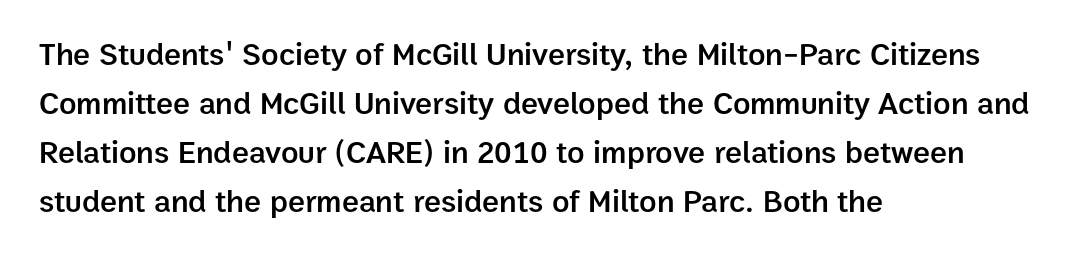
If you drew a line through each stem, it would be perfectly vertical. Character widths vary here, with narrow letters taking less room than wide ones. The typesetting leans somewhat heavy: a semibold. How would I describe the line gaps? Plain and ordinary. Typeset ragged right — the left edge is the straight one.
